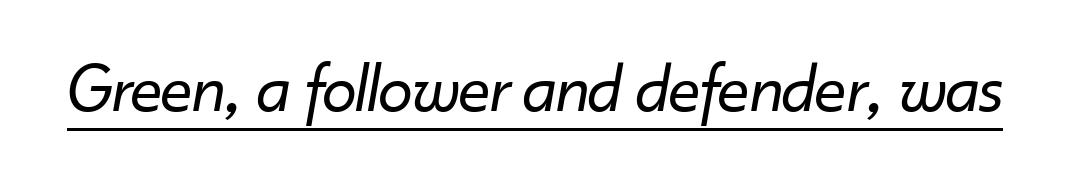
{"italic": "yes", "lean": "right", "slant_degrees": 10, "bold": "no", "weight": "regular", "width": "normal", "stroke_contrast": "low", "x_height": "small", "monospaced": "no", "underline": "yes", "letter_spacing": "normal", "letter_spacing_em": 0.0, "glyph_px": 70}
